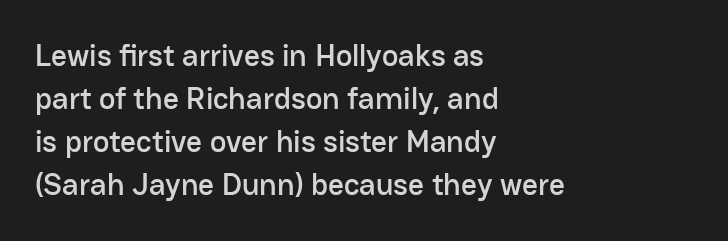
{"serif": "no", "italic": "no", "width": "normal", "stroke_contrast": "low", "x_height": "medium", "monospaced": "no", "underline": "no", "align": "left", "line_spacing": "normal", "line_spacing_ratio": 1.39, "letter_spacing": "normal", "letter_spacing_em": 0.0, "glyph_px": 31}
